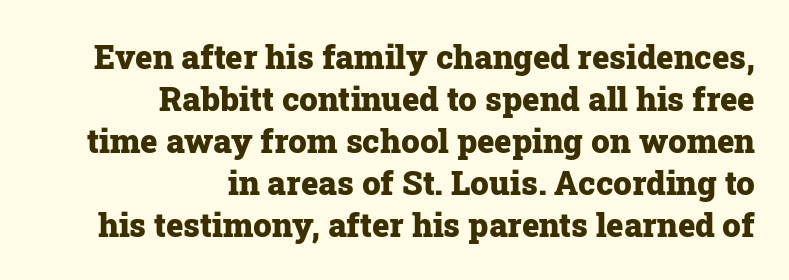
Q: Is the text bold? A: Yes.
Q: Is the text italic (slanted)? A: No, it is upright.
Q: Is the typeface a serif or a sans-serif typeface? A: Serif.
Q: Is the text underlined? A: No.
Q: How is the paragraph aligned? A: Right-aligned.
Q: Is the spacing between letters normal or unusually wide? A: Normal.
Q: Is the spacing between lines tight, normal or loose? A: Normal.
Q: Width (condensed, normal, or wide)? A: Normal.
Q: Stroke contrast? A: Low.
Q: x-height? A: Medium.
Q: Monospaced? A: No.
